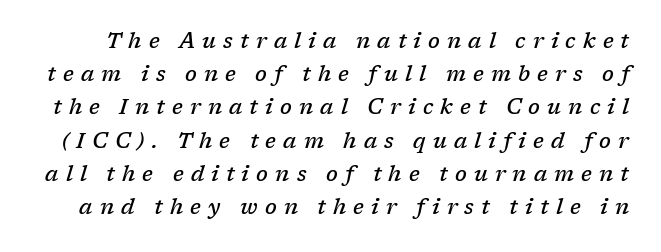
Q: Is the text bold? A: Semi-bold.
Q: Is the text italic (slanted)? A: Yes, it leans right by about 17 degrees.
Q: Is the text underlined? A: No.
Q: Is the spacing between letters normal or unusually wide? A: Unusually wide.
Q: Is the spacing between lines tight, normal or loose? A: Normal.
